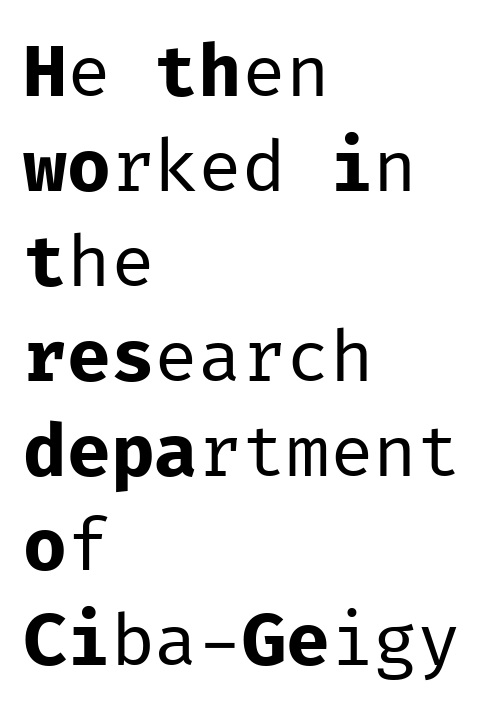
Classification — sans serif. Do the characters align in a grid? Yes, the font is monospaced. The passage shown is not bold in any degree. You could call the tracking neutral — neither tight nor loose.
